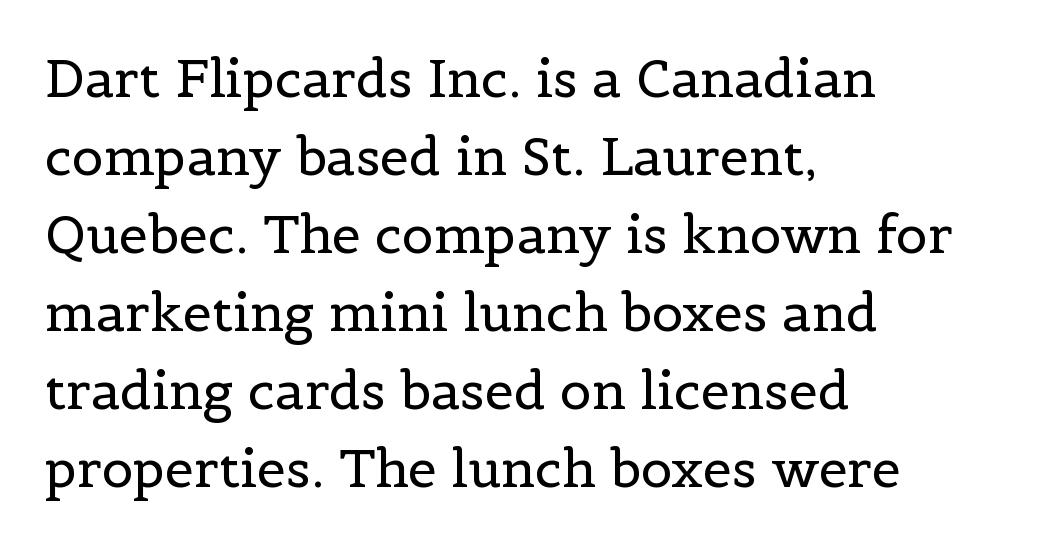
The image shows 52 px regular-weight serif type, upright; set left-aligned, normal line spacing (1.5x), normal letter spacing, not underlined; a medium x-height.
